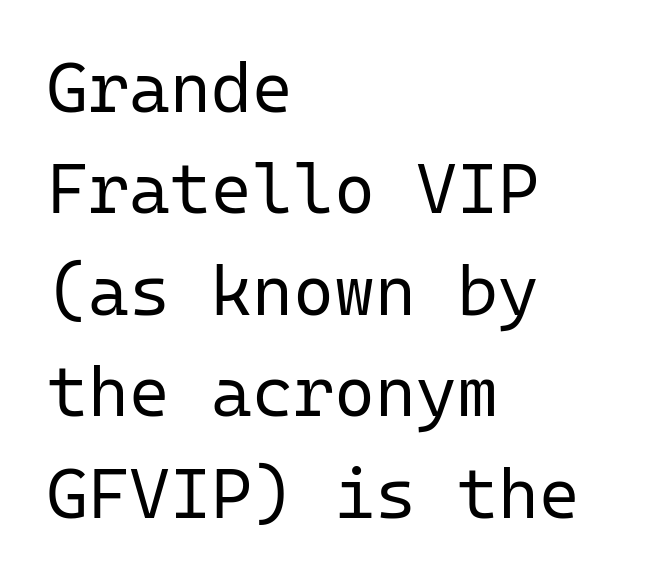
{"serif": "no", "italic": "no", "bold": "no", "weight": "regular", "width": "normal", "stroke_contrast": "low", "x_height": "medium", "monospaced": "yes", "underline": "no", "align": "left", "line_spacing": "normal", "line_spacing_ratio": 1.45, "letter_spacing": "normal", "letter_spacing_em": 0.0, "glyph_px": 70}
